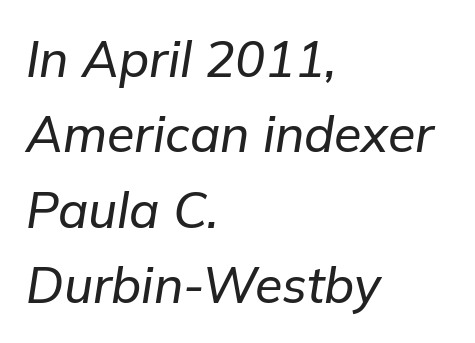
{"italic": "yes", "lean": "right", "slant_degrees": 9, "width": "normal", "stroke_contrast": "low", "x_height": "medium", "monospaced": "no", "underline": "no", "align": "left", "line_spacing": "normal", "line_spacing_ratio": 1.51, "letter_spacing": "normal", "letter_spacing_em": 0.0, "glyph_px": 50}
